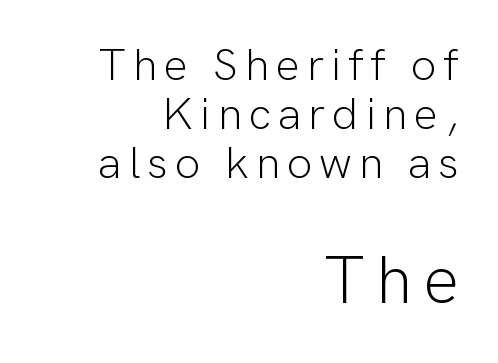
{"serif": "no", "italic": "no", "bold": "no", "weight": "light", "width": "normal", "stroke_contrast": "low", "x_height": "medium", "monospaced": "no", "underline": "no", "align": "right", "line_spacing": "tight", "line_spacing_ratio": 1.09, "larger_block": "second", "size_ratio": 1.51, "glyph_px": 68}
